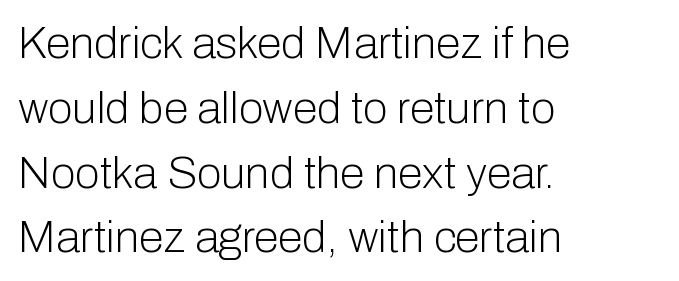
Alignment: flush left. In terms of letterspacing, this is plain default setting. Letterform terminals end flat and unadorned throughout the passage. In terms of posture, this sample is upright.
